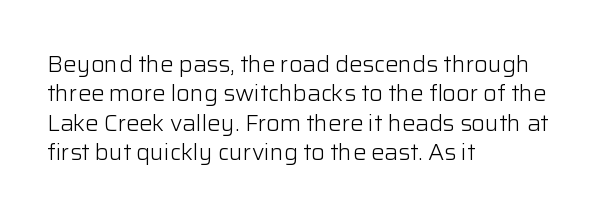
{"italic": "no", "bold": "no", "underline": "no", "align": "left", "line_spacing": "normal", "line_spacing_ratio": 1.33, "letter_spacing": "normal", "letter_spacing_em": 0.0, "glyph_px": 22}
